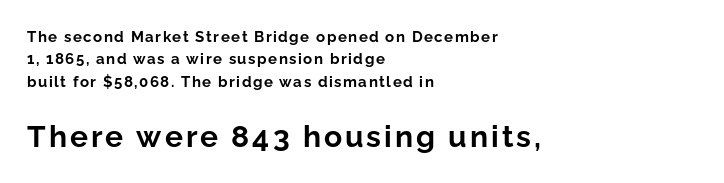
Proportional: the letters do not fall into vertical columns. This sample keeps an unexceptional amount of space between lines. The passage is arranged the way most books set body copy — flush left. Stroke thickness is high; the sample reads as a true bold. Type style note: lacks serifs.
